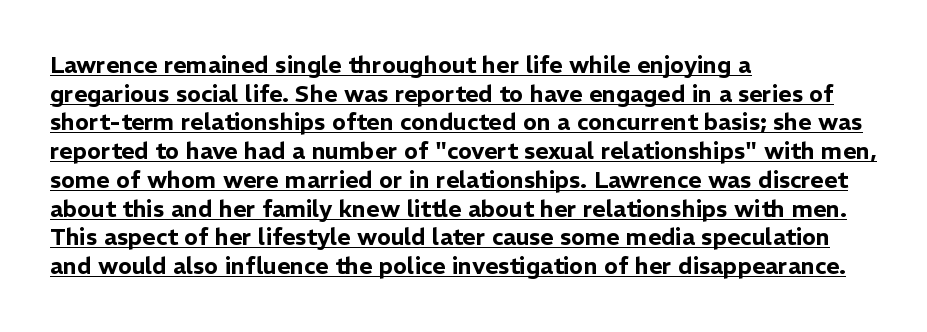
If you measured baseline to baseline, you'd find a middling distance. Decoration check: the copy is underlined. A student would call this left alignment; a typographer would say flush left, rag right. The type is set solid horizontally, with unmodified tracking. You can tell it's not italic because the verticals are truly vertical.
